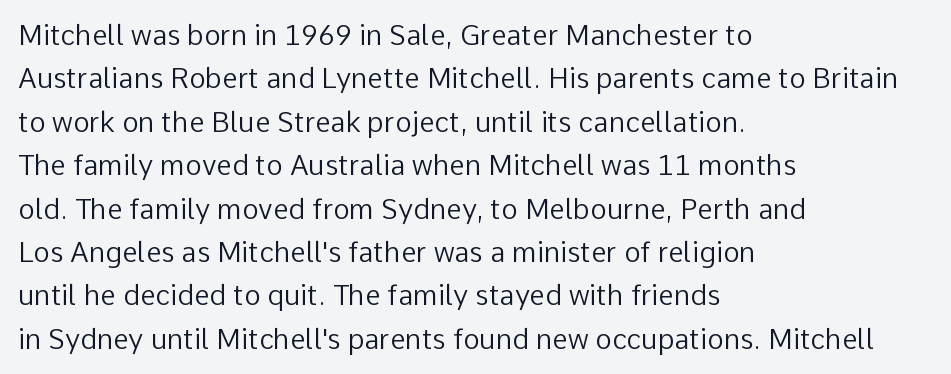
The characters are drawn with everyday or finer stroke widths. Teacher's note: observe the even left margin — that is flush-left alignment. Horizontal bands of white between lines are of average thickness. Unlike italic type, these characters show no tilt at all. Words float on clear page, feet unadorned. These lines are rendered in a variable-pitch font.
